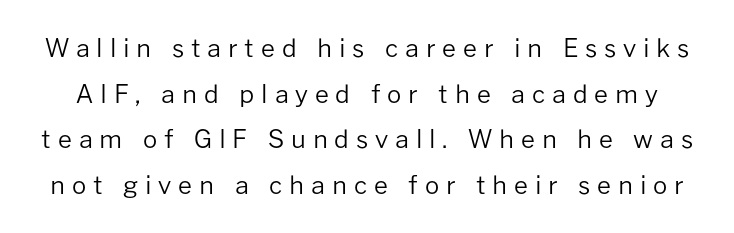
Underline: absent. Posture: straight, roman, zero tilt. Letter spacing: wide. The letterforms sit at book weight or below.
